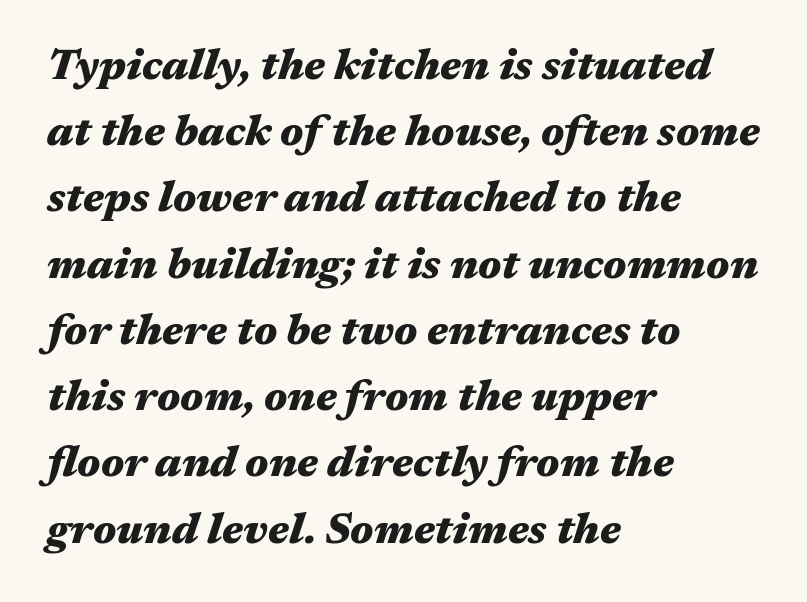
The image shows 43 px heavy, wide type, italic (leaning right); set left-aligned, normal line spacing (1.54x), normal letter spacing, not underlined; medium stroke contrast and a medium x-height.
